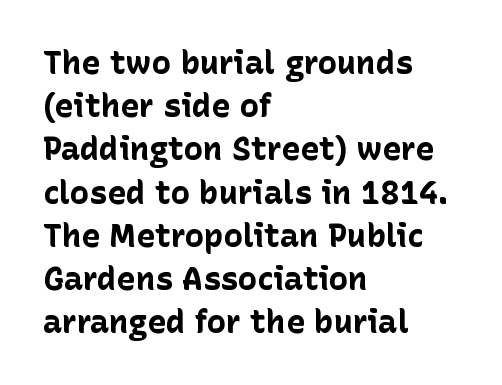
The image shows 32 px bold sans-serif type, upright; set left-aligned, normal line spacing (1.35x), normal letter spacing, not underlined; low stroke contrast and a medium x-height.
